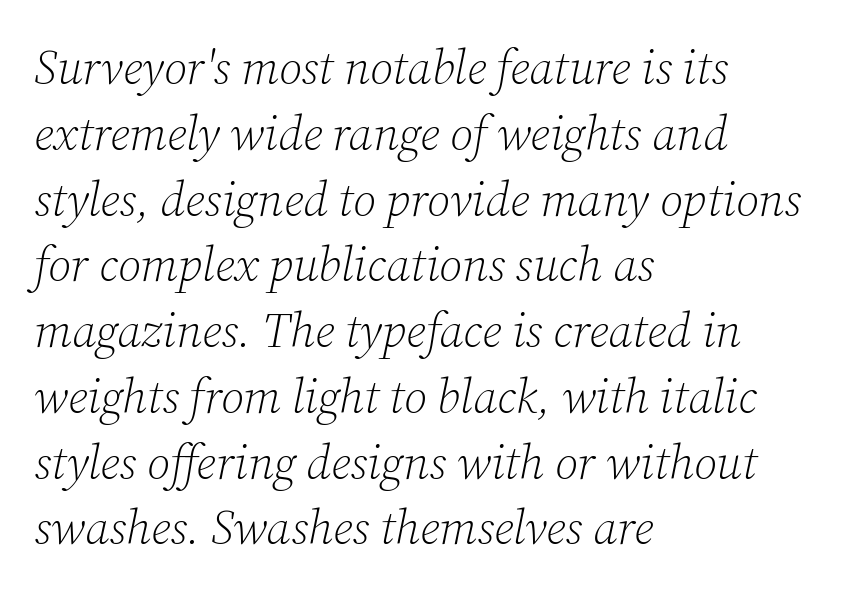
Q: Is the text bold? A: No.
Q: Is the text italic (slanted)? A: Yes, it leans right by about 12 degrees.
Q: Is the typeface a serif or a sans-serif typeface? A: Serif.
Q: Is the text underlined? A: No.
Q: How is the paragraph aligned? A: Left-aligned.
Q: Is the spacing between letters normal or unusually wide? A: Normal.
Q: Is the spacing between lines tight, normal or loose? A: Normal.
Q: Width (condensed, normal, or wide)? A: Normal.
Q: Stroke contrast? A: Low.
Q: x-height? A: Medium.
Q: Monospaced? A: No.
